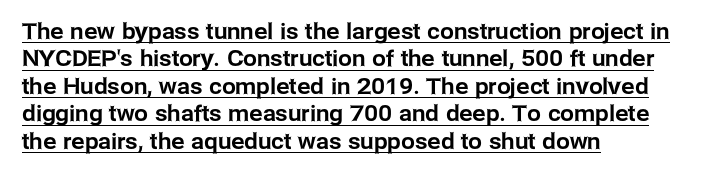
Notice how the stems are strictly vertical — no italics here. The lines in this sample share a left origin and differ only in where they stop. The string is rendered with underlining switched on. Short note: letters normally spaced. Successive baselines arrive at the customary interval.
